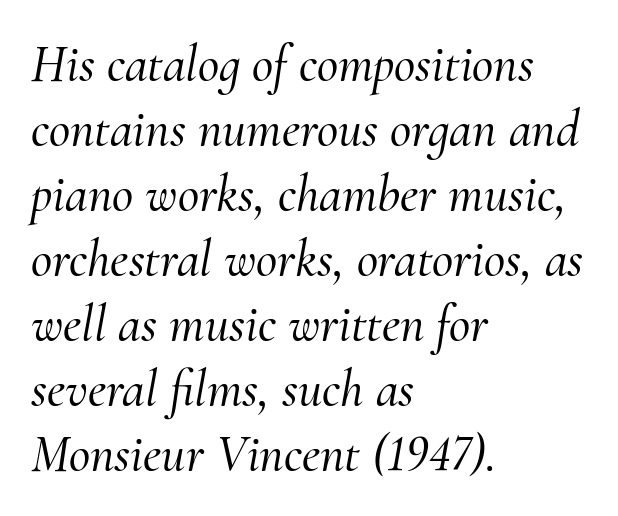
The image shows 52 px serif type, italic (leaning right); set left-aligned, normal line spacing (1.25x), normal letter spacing, not underlined; medium stroke contrast and a small x-height.
